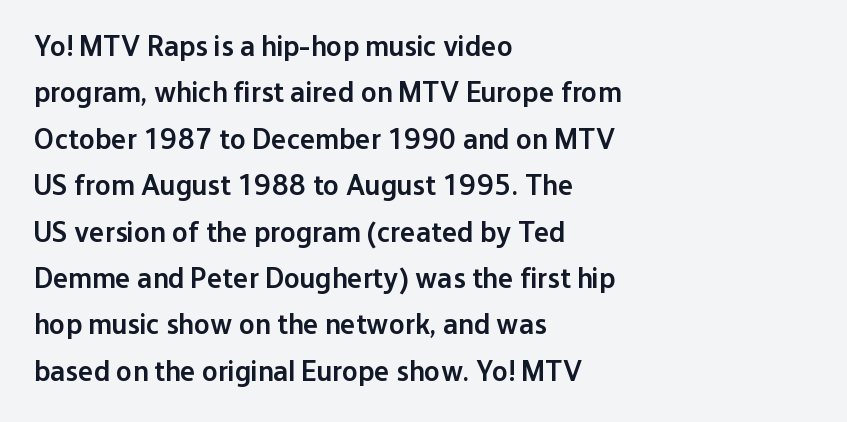
A classic flush-left, rag-right setting is used for this passage. Bare-footed words on every line. The passage shown is semibold, sitting just below true bold. The specimen reads as upright at a glance.
